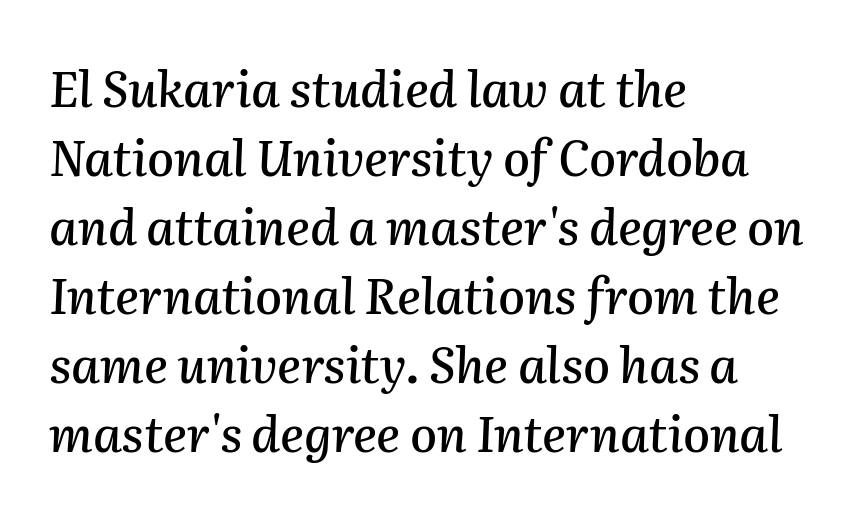
{"italic": "yes", "lean": "right", "slant_degrees": 2, "width": "normal", "stroke_contrast": "medium", "x_height": "medium", "monospaced": "no", "underline": "no", "align": "left", "line_spacing": "normal", "line_spacing_ratio": 1.41, "letter_spacing": "normal", "letter_spacing_em": 0.0, "glyph_px": 49}
